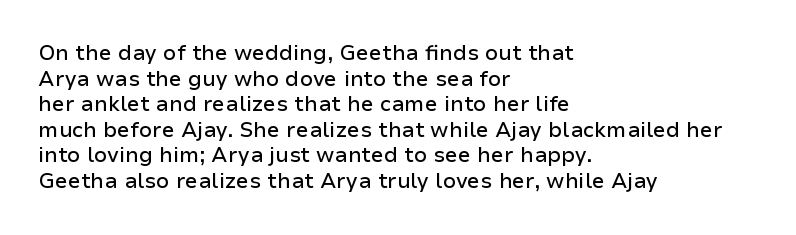
{"italic": "no", "underline": "no", "align": "left", "line_spacing_ratio": 1.22, "letter_spacing": "normal", "letter_spacing_em": 0.0, "glyph_px": 21}
